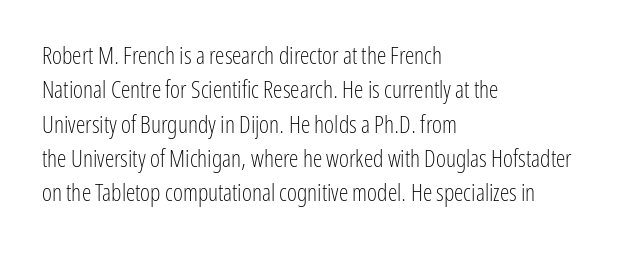
The image shows 24 px text type, upright; set left-aligned, normal line spacing (1.43x), normal letter spacing, not underlined.
